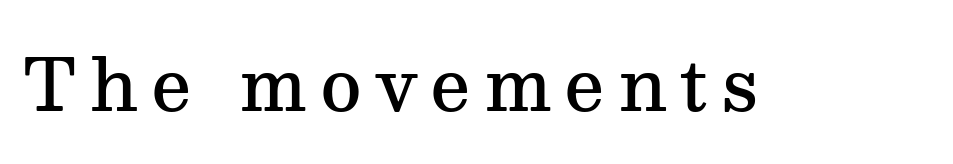
Q: Is the text bold? A: Semi-bold.
Q: Is the text italic (slanted)? A: No, it is upright.
Q: Is the typeface a serif or a sans-serif typeface? A: Serif.
Q: Is the text underlined? A: No.
Q: Width (condensed, normal, or wide)? A: Normal.
Q: Stroke contrast? A: Medium.
Q: x-height? A: Medium.
Q: Monospaced? A: No.
